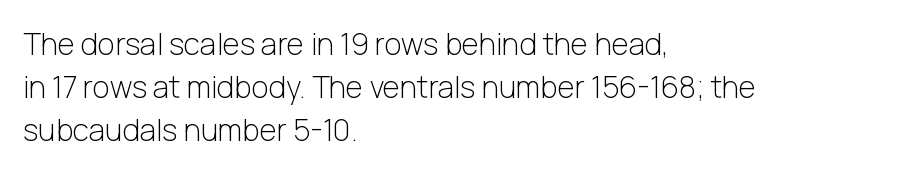
Q: Is the text bold? A: No.
Q: Is the text italic (slanted)? A: No, it is upright.
Q: Is the typeface a serif or a sans-serif typeface? A: Sans-serif.
Q: Is the text underlined? A: No.
Q: How is the paragraph aligned? A: Left-aligned.
Q: Is the spacing between letters normal or unusually wide? A: Normal.
Q: Is the spacing between lines tight, normal or loose? A: Normal.
Q: Width (condensed, normal, or wide)? A: Normal.
Q: Stroke contrast? A: Low.
Q: x-height? A: Medium.
Q: Monospaced? A: No.
